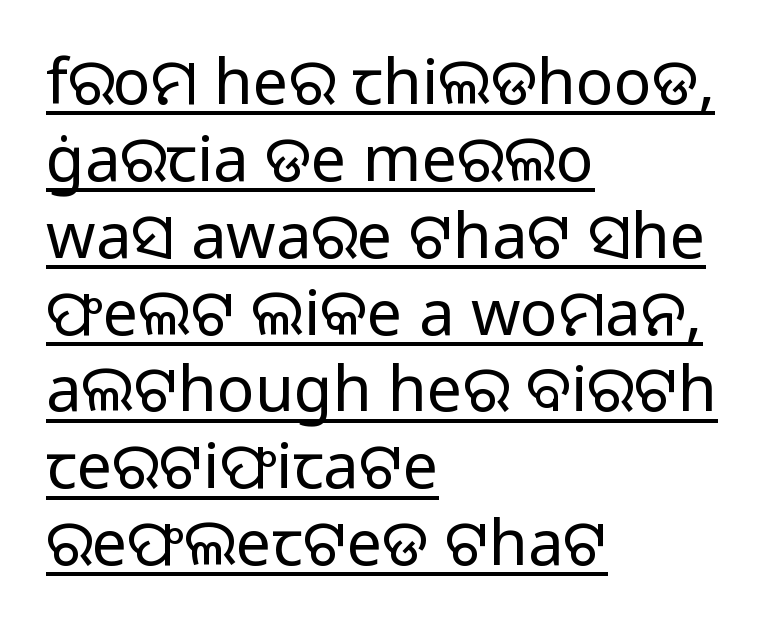
{"serif": "no", "italic": "no", "bold": "no", "weight": "regular", "width": "normal", "stroke_contrast": "low", "x_height": "medium", "monospaced": "no", "underline": "yes", "align": "left", "line_spacing_ratio": 1.22, "letter_spacing": "normal", "letter_spacing_em": 0.0, "glyph_px": 63}
